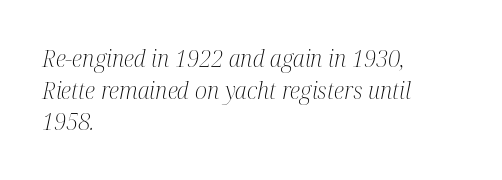
{"italic": "yes", "lean": "right", "slant_degrees": 12, "bold": "no", "underline": "no", "align": "left", "line_spacing": "normal", "line_spacing_ratio": 1.37, "letter_spacing": "normal", "letter_spacing_em": 0.0, "glyph_px": 23}
